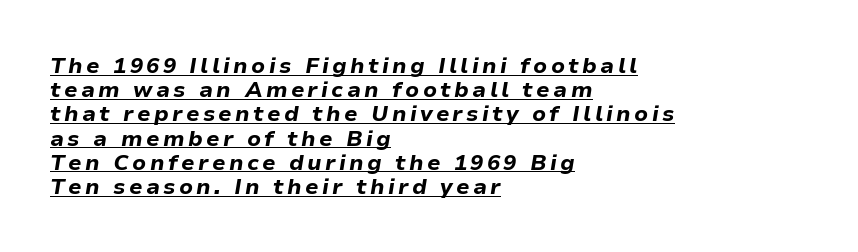
Q: Is the text bold? A: Yes.
Q: Is the text italic (slanted)? A: Yes, it leans right by about 9 degrees.
Q: Is the text underlined? A: Yes.
Q: How is the paragraph aligned? A: Left-aligned.
Q: Is the spacing between lines tight, normal or loose? A: Tight.
